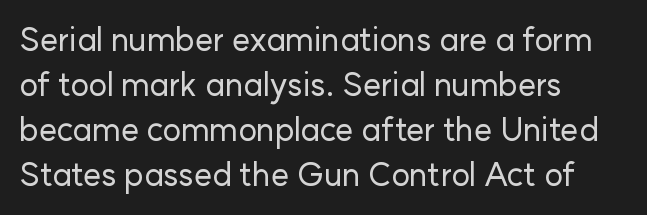
Q: Is the text italic (slanted)? A: No, it is upright.
Q: Is the typeface a serif or a sans-serif typeface? A: Sans-serif.
Q: Is the text underlined? A: No.
Q: How is the paragraph aligned? A: Left-aligned.
Q: Is the spacing between letters normal or unusually wide? A: Normal.
Q: Is the spacing between lines tight, normal or loose? A: Normal.
Q: Width (condensed, normal, or wide)? A: Normal.
Q: Stroke contrast? A: Low.
Q: x-height? A: Medium.
Q: Monospaced? A: No.
